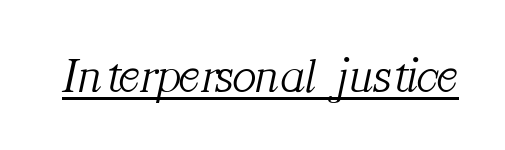
Q: Is the text bold? A: No.
Q: Is the text italic (slanted)? A: Yes, it leans right by about 12 degrees.
Q: Is the typeface a serif or a sans-serif typeface? A: Serif.
Q: Is the text underlined? A: Yes.
Q: Is the spacing between letters normal or unusually wide? A: Normal.
Q: Width (condensed, normal, or wide)? A: Normal.
Q: Stroke contrast? A: Medium.
Q: x-height? A: Medium.
Q: Monospaced? A: No.
